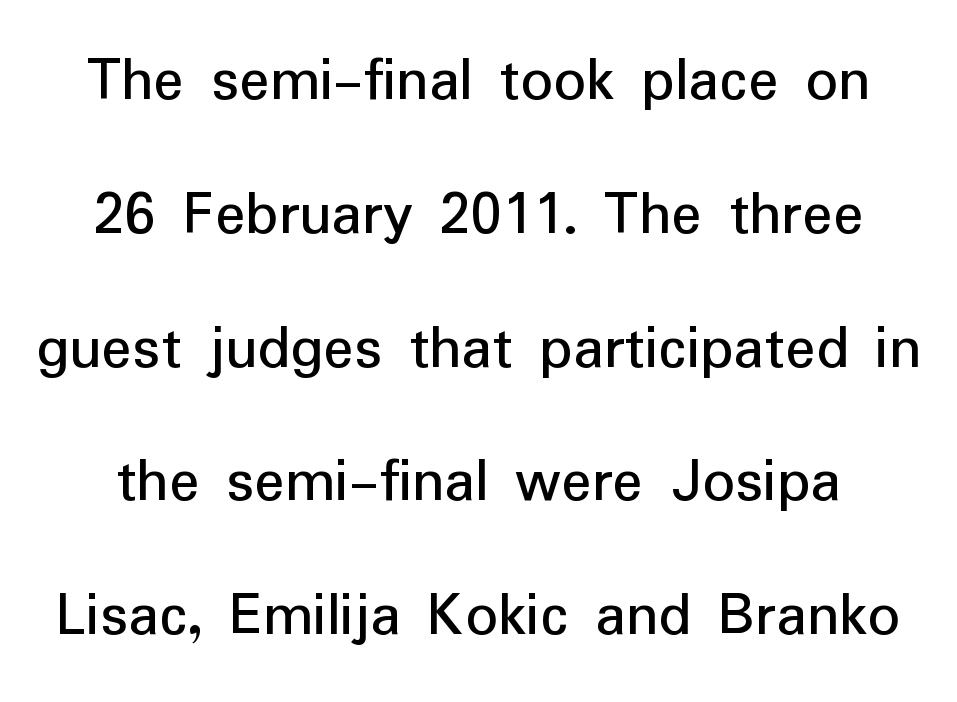
Q: Is the text bold? A: No.
Q: Is the text italic (slanted)? A: No, it is upright.
Q: Is the typeface a serif or a sans-serif typeface? A: Sans-serif.
Q: Is the text underlined? A: No.
Q: Is the spacing between letters normal or unusually wide? A: Normal.
Q: Is the spacing between lines tight, normal or loose? A: Loose.
Q: Width (condensed, normal, or wide)? A: Normal.
Q: Stroke contrast? A: Low.
Q: x-height? A: Medium.
Q: Monospaced? A: No.
